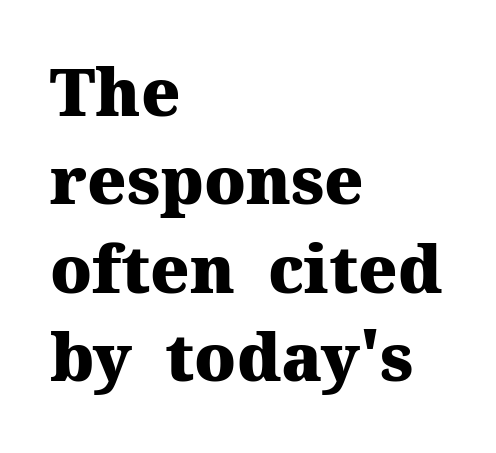
Stroke terminals: seriffed. This is roman type, the default non-slanted kind. Quick note: underline off. Notice how thick the strokes are: this is what a full bold looks like. You could not count columns in this text — the font is proportionally spaced.
